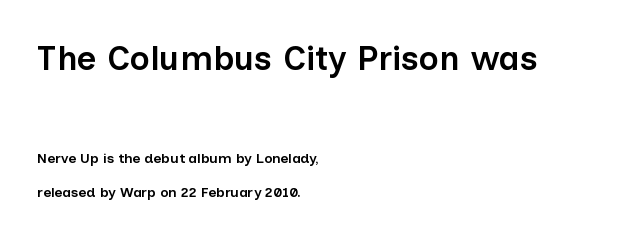
Q: Is the text bold? A: Semi-bold.
Q: Is the text italic (slanted)? A: No, it is upright.
Q: Is the typeface a serif or a sans-serif typeface? A: Sans-serif.
Q: Is the text underlined? A: No.
Q: How is the paragraph aligned? A: Left-aligned.
Q: Is the spacing between letters normal or unusually wide? A: Normal.
Q: Is the spacing between lines tight, normal or loose? A: Loose.
Q: Which block of text is set in a larger size, the first (top) or the second (bottom)? A: The first (top) one.
Q: Width (condensed, normal, or wide)? A: Normal.
Q: Stroke contrast? A: Low.
Q: x-height? A: Medium.
Q: Monospaced? A: No.
